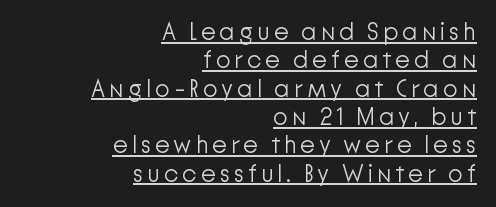
Q: Is the text bold? A: No.
Q: Is the text italic (slanted)? A: No, it is upright.
Q: Is the text underlined? A: Yes.
Q: How is the paragraph aligned? A: Right-aligned.
